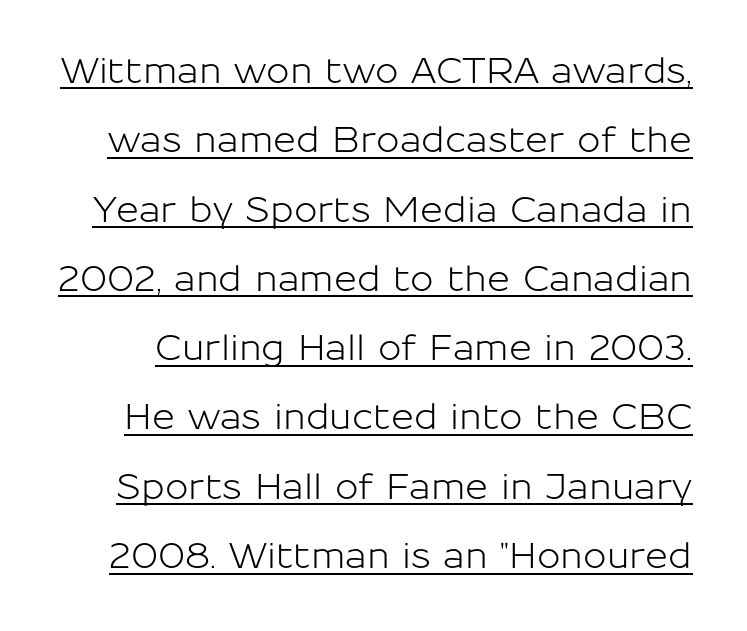
{"serif": "no", "italic": "no", "width": "normal", "stroke_contrast": "low", "x_height": "medium", "monospaced": "no", "underline": "yes", "line_spacing": "loose", "line_spacing_ratio": 1.98, "letter_spacing": "normal", "letter_spacing_em": 0.0, "glyph_px": 35}
